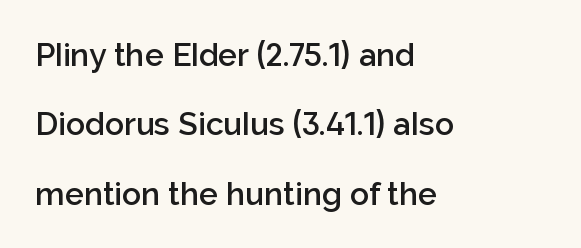
{"serif": "no", "italic": "no", "bold": "semi", "weight": "semibold", "width": "normal", "stroke_contrast": "low", "x_height": "medium", "monospaced": "no", "underline": "no", "align": "left", "line_spacing": "loose", "line_spacing_ratio": 2.17, "letter_spacing": "normal", "letter_spacing_em": 0.0, "glyph_px": 32}
